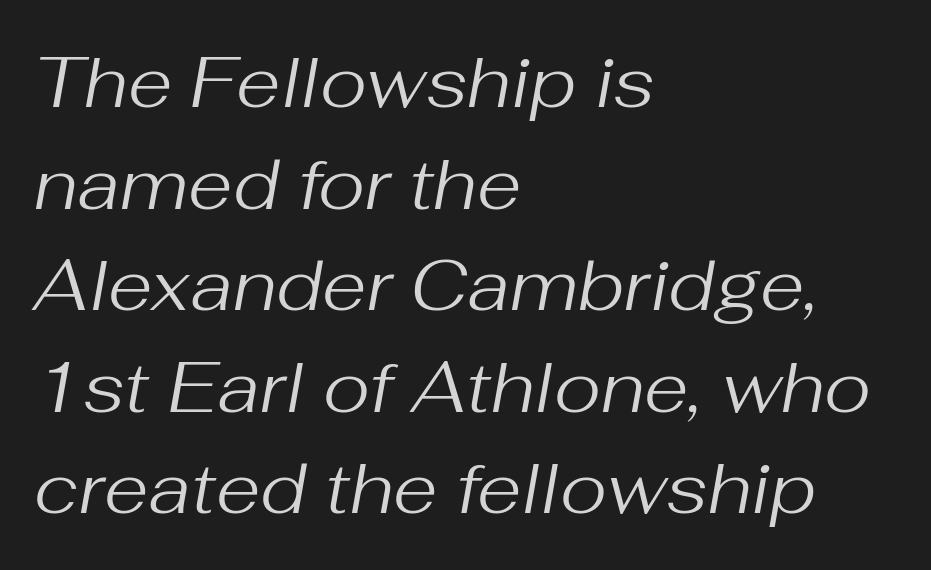
The image shows 72 px regular-weight type, italic (leaning right); set left-aligned, normal line spacing (1.41x), normal letter spacing, not underlined; medium stroke contrast and a medium x-height.
